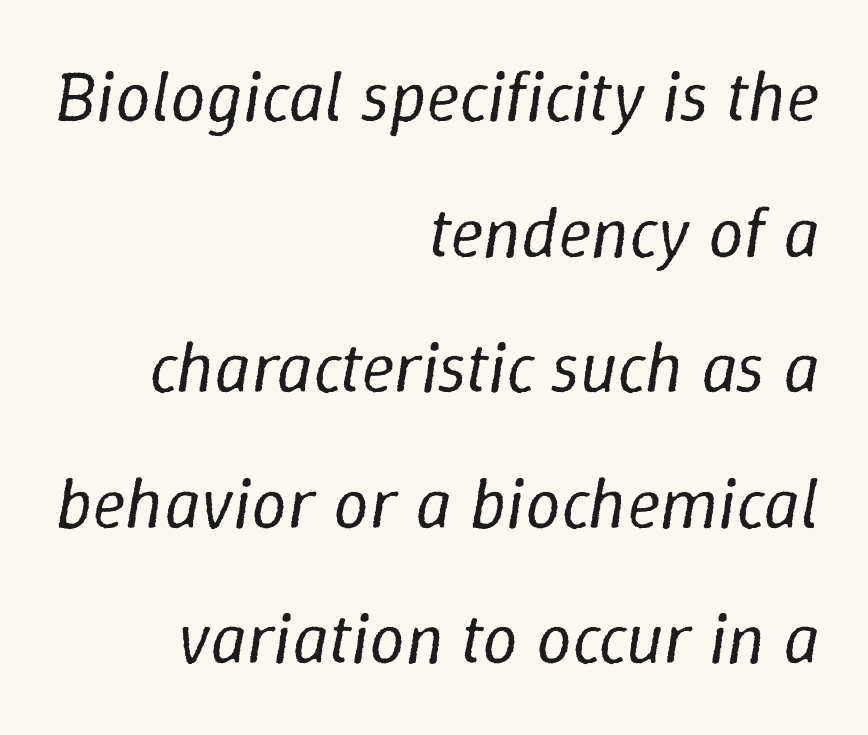
{"italic": "yes", "lean": "right", "slant_degrees": 9, "bold": "no", "weight": "regular", "width": "normal", "stroke_contrast": "low", "x_height": "medium", "monospaced": "no", "underline": "no", "align": "right", "line_spacing": "loose", "line_spacing_ratio": 1.91, "letter_spacing": "normal", "letter_spacing_em": 0.0, "glyph_px": 71}
